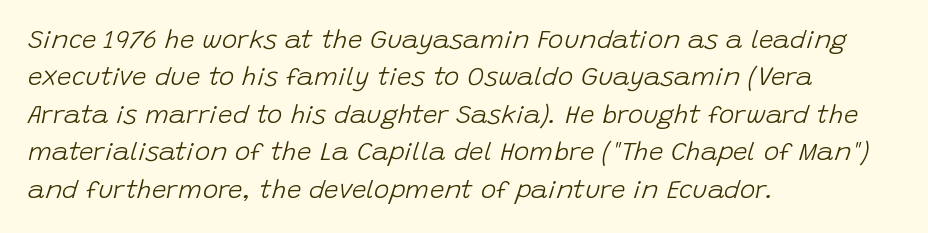
{"italic": "yes", "lean": "right", "slant_degrees": 15, "bold": "no", "underline": "no", "align": "left", "line_spacing": "normal", "line_spacing_ratio": 1.44, "letter_spacing": "normal", "letter_spacing_em": 0.0, "glyph_px": 26}
